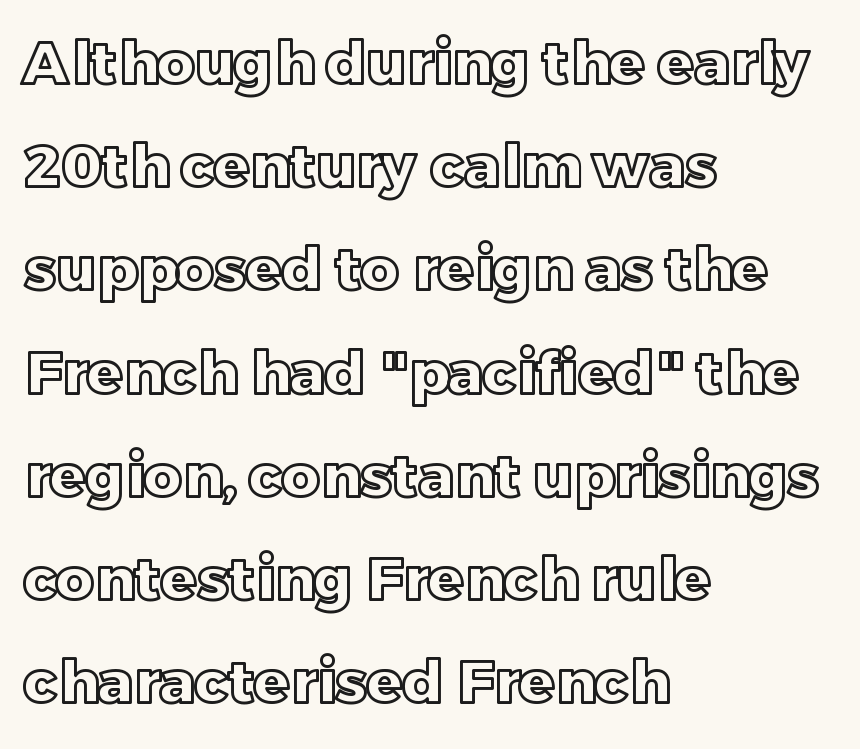
Each row of text sits above clean, open space. Proportional: the letters do not fall into vertical columns. The text block is weighted toward the left margin, trailing off unevenly rightward. How are the letters spaced? Ordinarily, with no added tracking.
